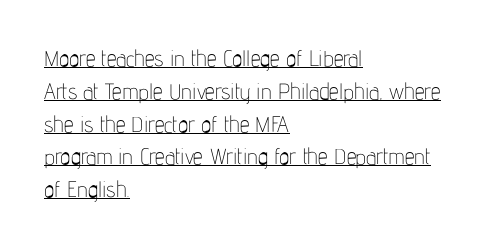
Q: Is the text bold? A: No.
Q: Is the text italic (slanted)? A: No, it is upright.
Q: Is the text underlined? A: Yes.
Q: How is the paragraph aligned? A: Left-aligned.
Q: Is the spacing between letters normal or unusually wide? A: Normal.
Q: Is the spacing between lines tight, normal or loose? A: Normal.
